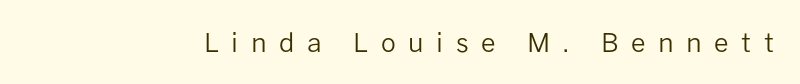
The image shows 26 px text type, upright; set unusually wide letter spacing (+0.48 em), not underlined.
